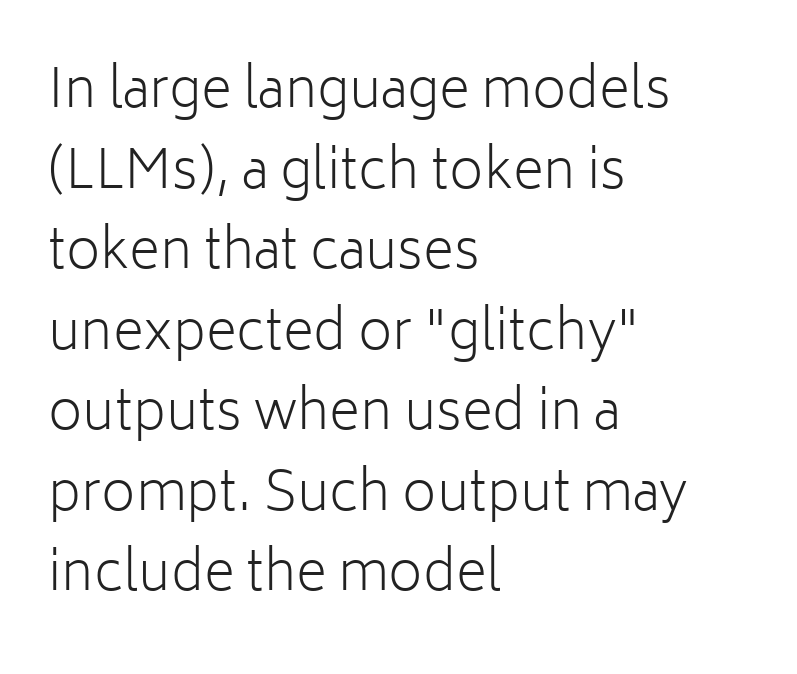
Q: Is the text bold? A: No.
Q: Is the text italic (slanted)? A: No, it is upright.
Q: Is the typeface a serif or a sans-serif typeface? A: Sans-serif.
Q: Is the text underlined? A: No.
Q: How is the paragraph aligned? A: Left-aligned.
Q: Is the spacing between letters normal or unusually wide? A: Normal.
Q: Is the spacing between lines tight, normal or loose? A: Normal.
Q: Width (condensed, normal, or wide)? A: Normal.
Q: Stroke contrast? A: Low.
Q: x-height? A: Medium.
Q: Monospaced? A: No.
